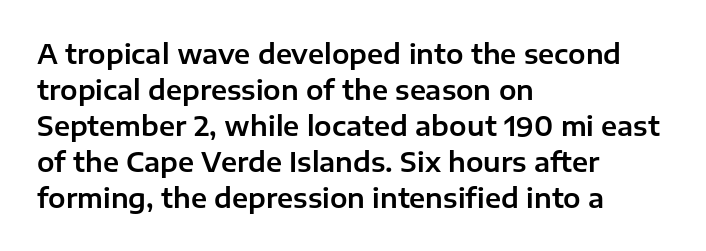
This is roman type, the default non-slanted kind. Standard letterfit; no display-style spreading of the glyphs. Evenly set lines give the paragraph a standard silhouette. The specimen omits any rule beneath the text block's lines. The paragraph shown leans on its left margin.
